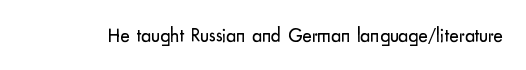
Posture: upright roman. Short note: letters normally spaced. The weight would be labelled regular, book, light, or lighter still. Lines of text with bare space underneath.
